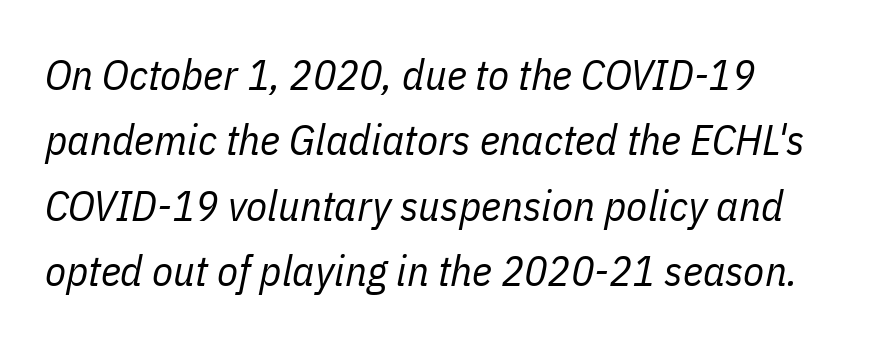
Q: Is the text bold? A: No.
Q: Is the text italic (slanted)? A: Yes, it leans right by about 11 degrees.
Q: Is the text underlined? A: No.
Q: How is the paragraph aligned? A: Left-aligned.
Q: Is the spacing between letters normal or unusually wide? A: Normal.
Q: Is the spacing between lines tight, normal or loose? A: Normal.
Q: Width (condensed, normal, or wide)? A: Condensed.
Q: Stroke contrast? A: Low.
Q: x-height? A: Medium.
Q: Monospaced? A: No.
